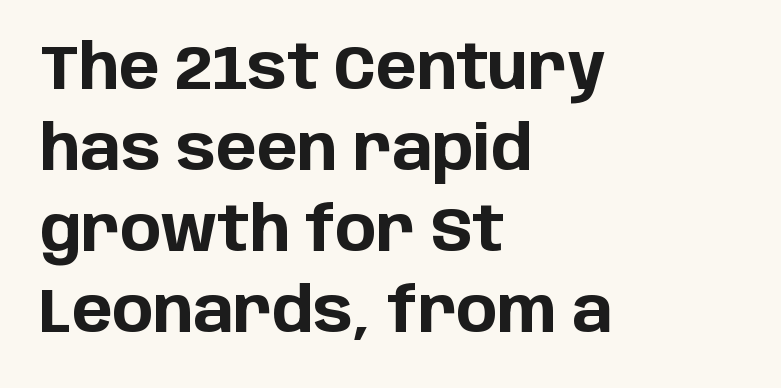
The image shows 61 px bold sans-serif type, upright; set left-aligned, normal line spacing (1.33x), normal letter spacing, not underlined; low stroke contrast and a large x-height.
